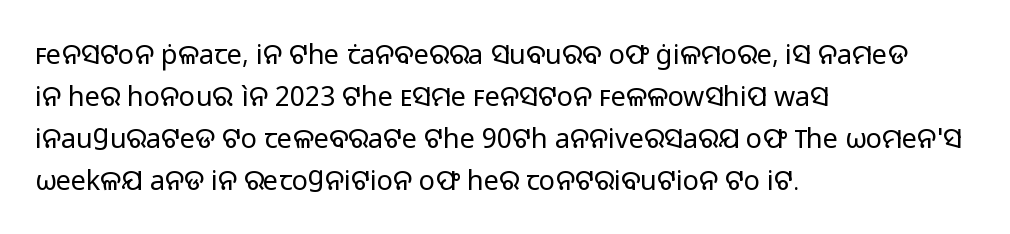
Q: Is the text bold? A: No.
Q: Is the text italic (slanted)? A: No, it is upright.
Q: Is the text underlined? A: No.
Q: How is the paragraph aligned? A: Left-aligned.
Q: Is the spacing between letters normal or unusually wide? A: Normal.
Q: Is the spacing between lines tight, normal or loose? A: Normal.
